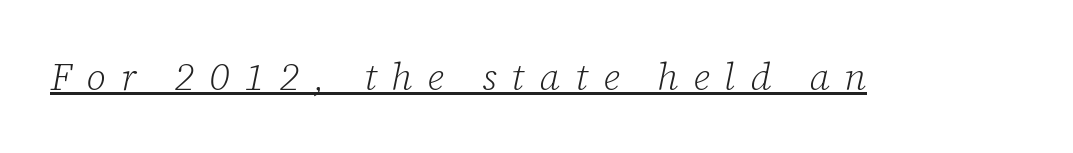
{"serif": "yes", "italic": "yes", "lean": "right", "slant_degrees": 12, "bold": "no", "weight": "light", "width": "normal", "stroke_contrast": "low", "x_height": "medium", "monospaced": "no", "underline": "yes", "letter_spacing": "wide", "letter_spacing_em": 0.39, "glyph_px": 38}
